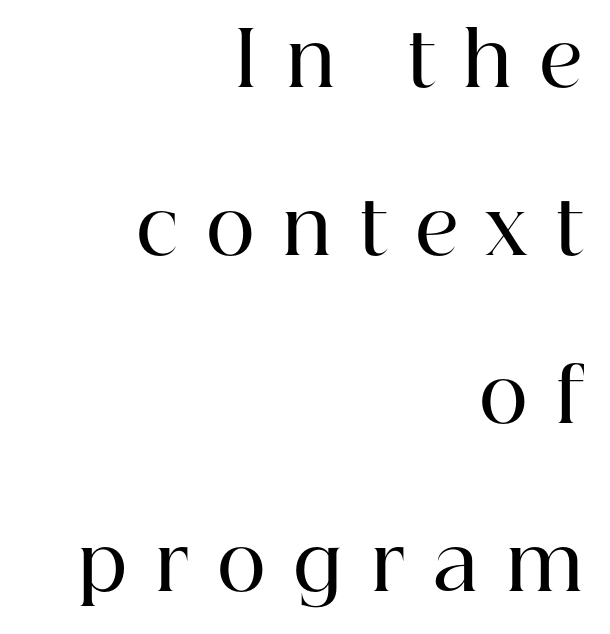
{"serif": "yes", "italic": "no", "bold": "semi", "weight": "semibold", "width": "normal", "stroke_contrast": "high", "x_height": "medium", "monospaced": "no", "underline": "no", "align": "right", "line_spacing": "loose", "line_spacing_ratio": 2.24, "letter_spacing": "wide", "letter_spacing_em": 0.37, "glyph_px": 75}
